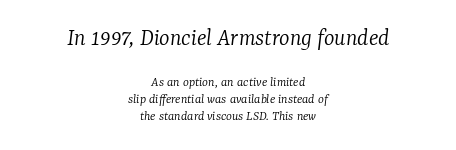
This rendering features lettering with no underline. Reading top to bottom, the characters get smaller at the block break. Stroke thickness stays within the range of a standard reading face or lighter. What stands out about the letter spacing? Nothing — it is the standard amount. The paragraph shown floats in the horizontal middle.
